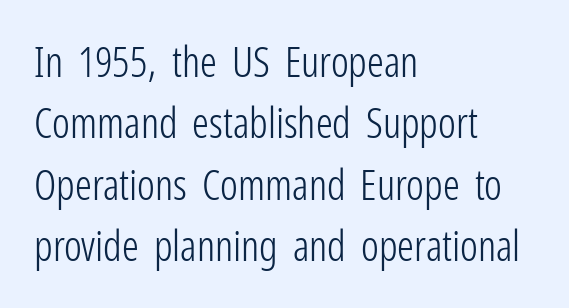
Q: Is the text bold? A: No.
Q: Is the text italic (slanted)? A: No, it is upright.
Q: Is the typeface a serif or a sans-serif typeface? A: Sans-serif.
Q: Is the text underlined? A: No.
Q: How is the paragraph aligned? A: Left-aligned.
Q: Is the spacing between letters normal or unusually wide? A: Normal.
Q: Is the spacing between lines tight, normal or loose? A: Normal.
Q: Width (condensed, normal, or wide)? A: Condensed.
Q: Stroke contrast? A: Low.
Q: x-height? A: Medium.
Q: Monospaced? A: No.
